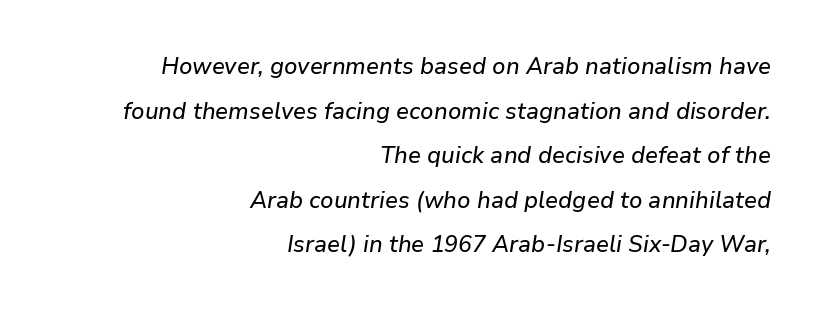
Underline: absent. If you measured baseline to baseline, you'd find a long distance. The tracking reads as untouched default to a designer's eye. This rendering uses right alignment, leaving the left contour irregular. If you drew a line through each stem, it would be angled.
